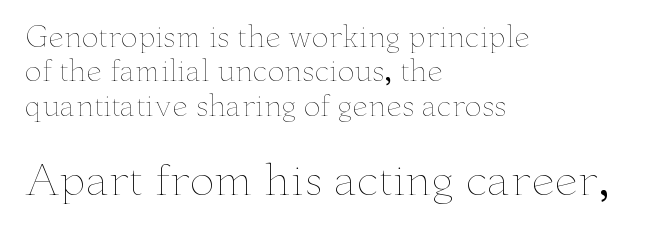
The image shows 42 px thin, wide type, upright; set left-aligned, line spacing 1.23x, normal letter spacing, not underlined; the second (bottom) block is 1.5x larger; low stroke contrast and a small x-height.
